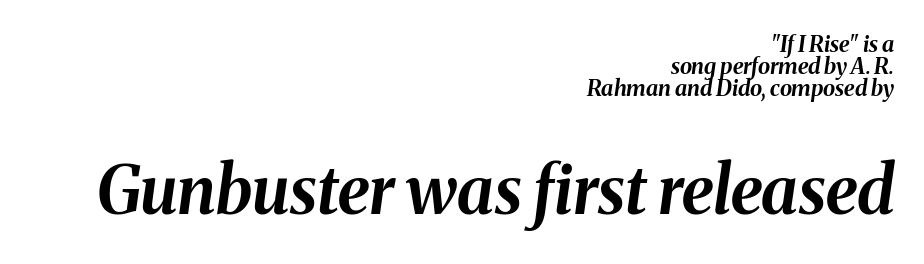
The image shows 66 px bold type, italic (leaning right); set right-aligned, tight line spacing (1.01x), normal letter spacing, not underlined; the second (bottom) block is 3.0x larger; medium stroke contrast and a medium x-height.
